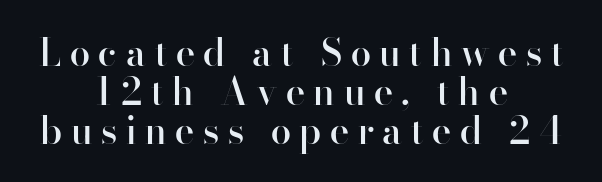
The image shows 37 px semibold sans-serif type, upright; set centered, tight line spacing (1.06x), unusually wide letter spacing (+0.24 em), not underlined; high stroke contrast and a small x-height.
